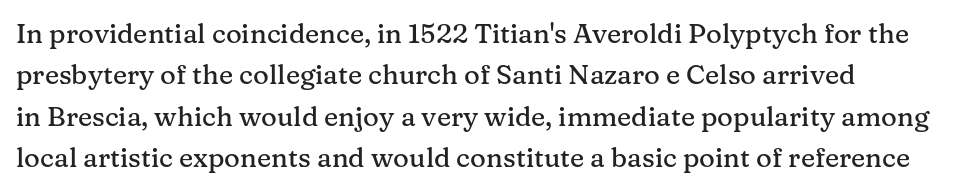
The image shows 27 px text type, upright; set left-aligned, normal line spacing (1.53x), normal letter spacing, not underlined.
